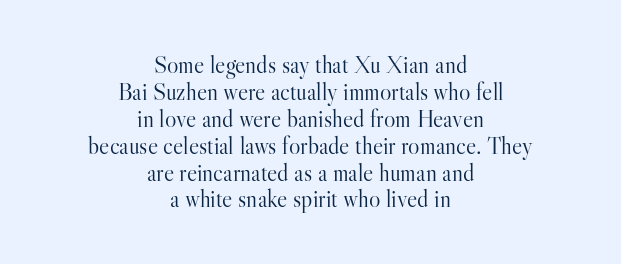
Q: Is the text bold? A: No.
Q: Is the text italic (slanted)? A: No, it is upright.
Q: Is the text underlined? A: No.
Q: How is the paragraph aligned? A: Centered.
Q: Is the spacing between letters normal or unusually wide? A: Normal.
Q: Is the spacing between lines tight, normal or loose? A: Tight.
